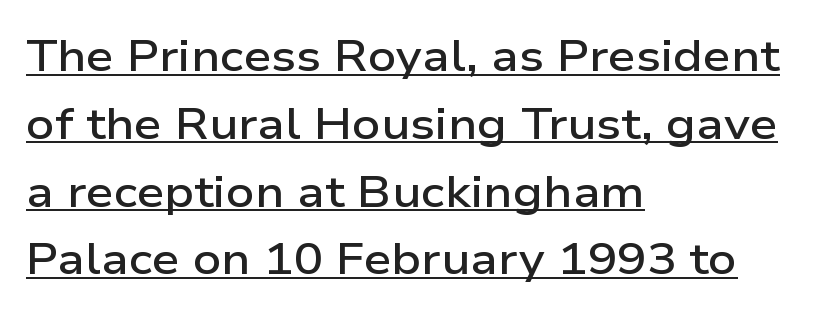
Q: Is the text bold? A: Semi-bold.
Q: Is the text italic (slanted)? A: No, it is upright.
Q: Is the typeface a serif or a sans-serif typeface? A: Sans-serif.
Q: Is the text underlined? A: Yes.
Q: How is the paragraph aligned? A: Left-aligned.
Q: Is the spacing between letters normal or unusually wide? A: Normal.
Q: Is the spacing between lines tight, normal or loose? A: Normal.
Q: Width (condensed, normal, or wide)? A: Wide.
Q: Stroke contrast? A: Low.
Q: x-height? A: Medium.
Q: Monospaced? A: No.
